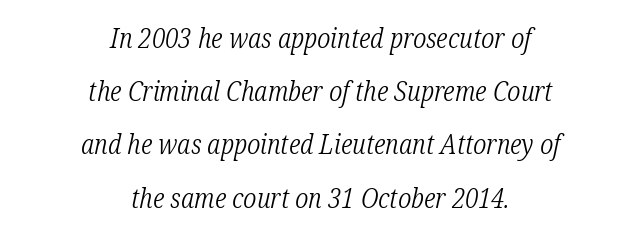
Q: Is the text bold? A: No.
Q: Is the text italic (slanted)? A: Yes, it leans right by about 12 degrees.
Q: Is the typeface a serif or a sans-serif typeface? A: Serif.
Q: Is the text underlined? A: No.
Q: How is the paragraph aligned? A: Centered.
Q: Is the spacing between letters normal or unusually wide? A: Normal.
Q: Is the spacing between lines tight, normal or loose? A: Loose.
Q: Width (condensed, normal, or wide)? A: Condensed.
Q: Stroke contrast? A: Low.
Q: x-height? A: Medium.
Q: Monospaced? A: No.
